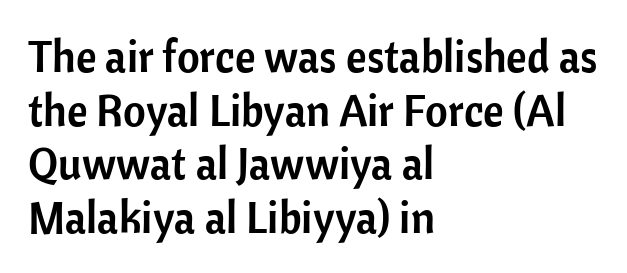
Here the glyphs are tracked normally, forming tight word shapes. The words here are not underlined. The font's upright variant was chosen for this text. Font category for this specimen: sans-serif.
